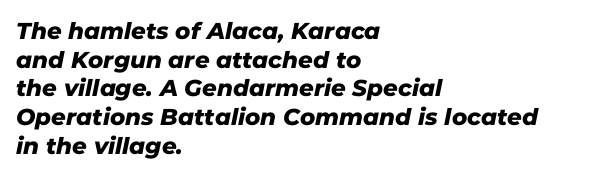
{"underline": "no", "align": "left", "line_spacing": "normal", "line_spacing_ratio": 1.25, "letter_spacing": "normal", "letter_spacing_em": 0.0, "glyph_px": 23}
